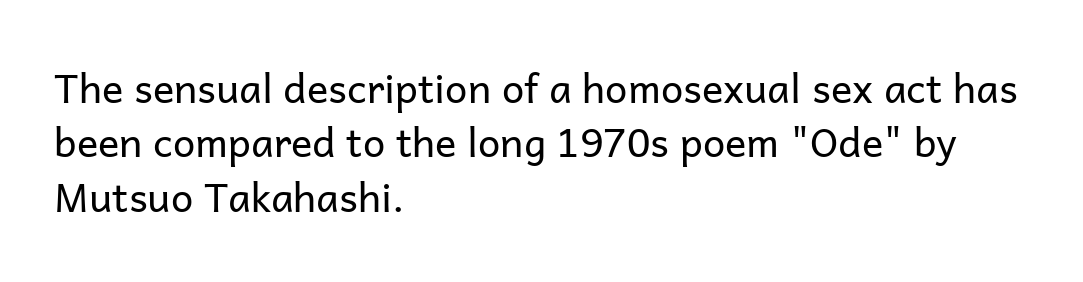
The image shows 40 px regular-weight sans-serif type, upright; set left-aligned, normal line spacing (1.36x), normal letter spacing, not underlined; low stroke contrast and a medium x-height.
